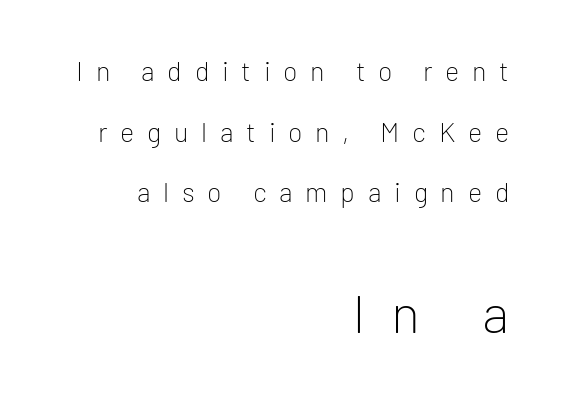
Grotesque or geometric, the face here clearly has no serifs. No word sits above an underline. A typesetter would call this heavily tracked-out type. Character widths vary here, with narrow letters taking less room than wide ones. The emphasis by scale lands on block number two, below.
